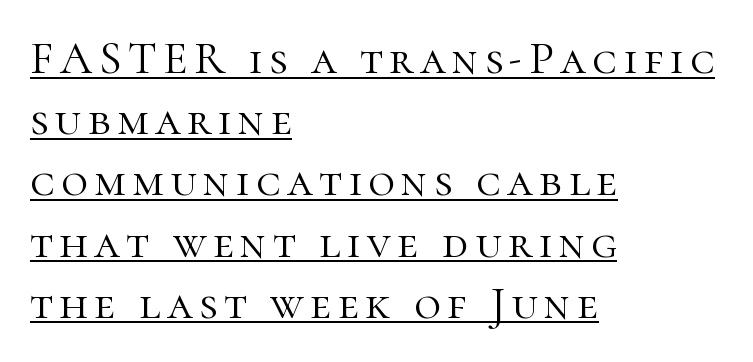
The image shows 46 px light serif type, upright; set left-aligned, normal line spacing (1.33x), underlined; high stroke contrast and a medium x-height.
